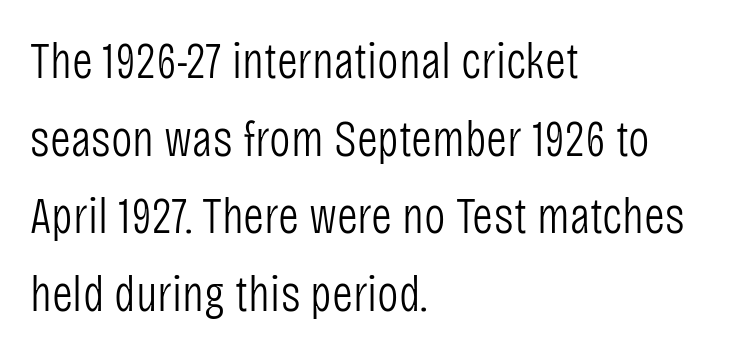
The image shows 51 px light, condensed sans-serif type, upright; set left-aligned, normal line spacing (1.52x), normal letter spacing, not underlined; low stroke contrast and a large x-height.
